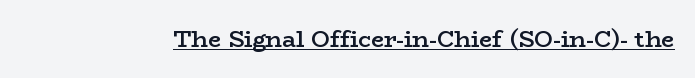
The image shows 23 px text type, upright; set normal letter spacing, underlined.
